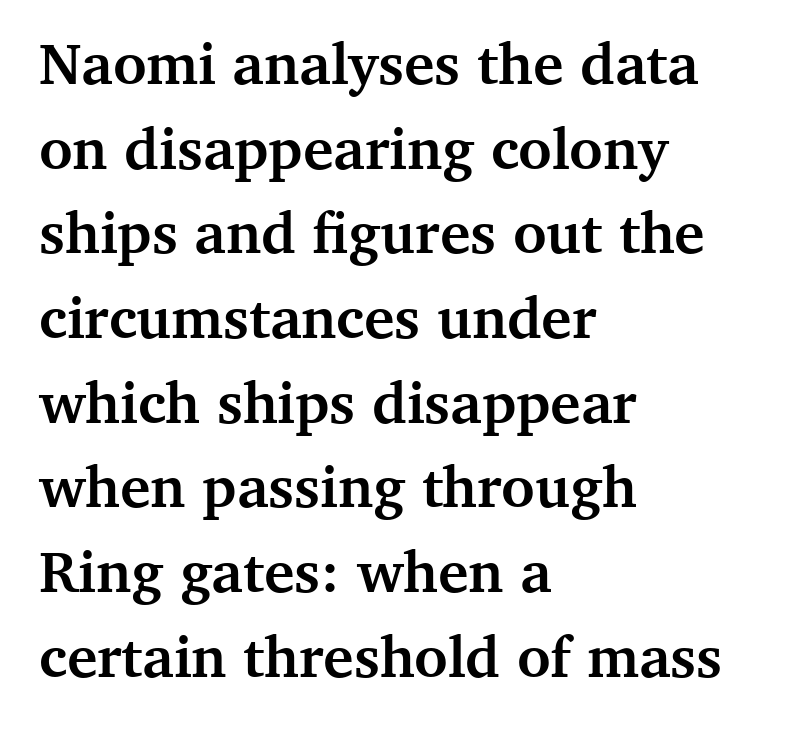
The image shows 58 px semibold serif type, upright; set left-aligned, normal line spacing (1.46x), normal letter spacing, not underlined; medium stroke contrast and a medium x-height.
